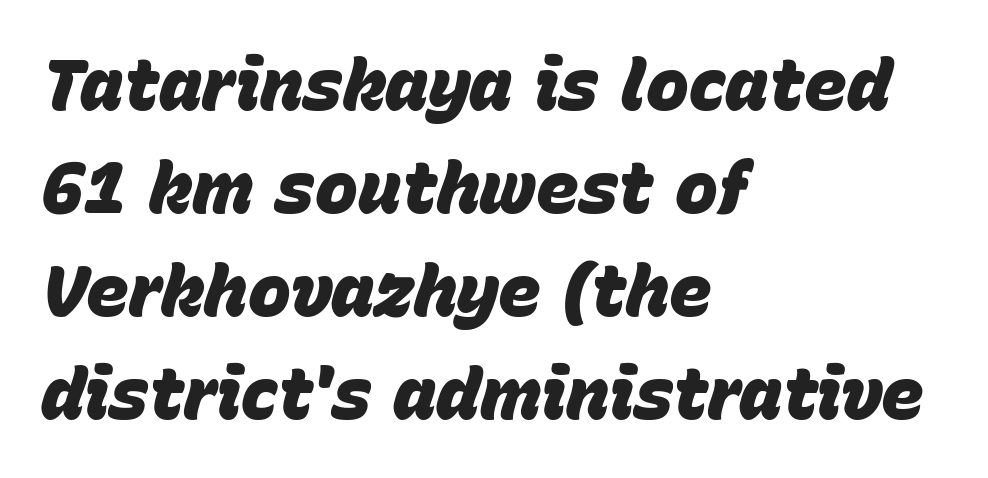
Quick note: interline space is typical. Looking at the ascenders, they clearly lean. Each letter keeps its own natural width here, so spacing adapts to shape. Emphasis by weight is at full strength: bold. Underlining? Definitely not there. Compared with typical body copy, the letter spacing here is the same.
